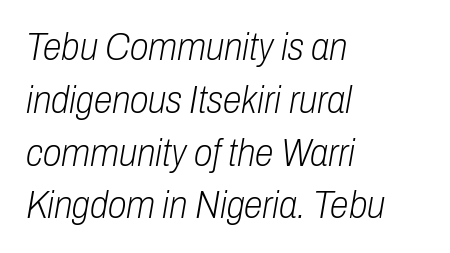
A clean baseline with only descenders dipping below it. The compositor pushed each line to the left boundary. Note the varied advance widths — an 'i' is clearly narrower than an 'm'. If you drew a line through each stem, it would be angled.
